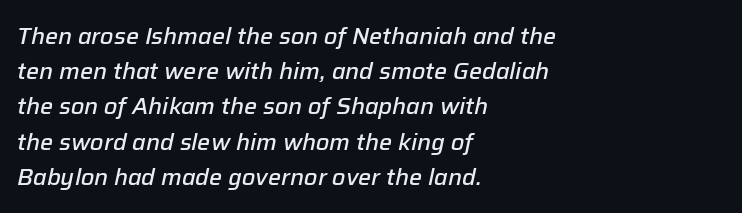
{"italic": "yes", "lean": "right", "slant_degrees": 12, "bold": "semi", "underline": "no", "align": "left", "line_spacing": "normal", "line_spacing_ratio": 1.53, "letter_spacing": "normal", "letter_spacing_em": 0.0, "glyph_px": 23}
